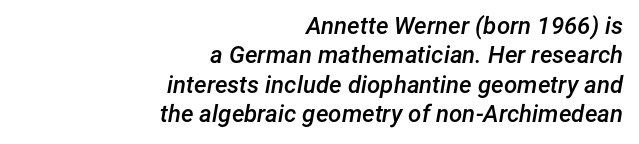
Q: Is the text bold? A: Semi-bold.
Q: Is the text italic (slanted)? A: Yes, it leans right by about 12 degrees.
Q: Is the text underlined? A: No.
Q: How is the paragraph aligned? A: Right-aligned.
Q: Is the spacing between letters normal or unusually wide? A: Normal.
